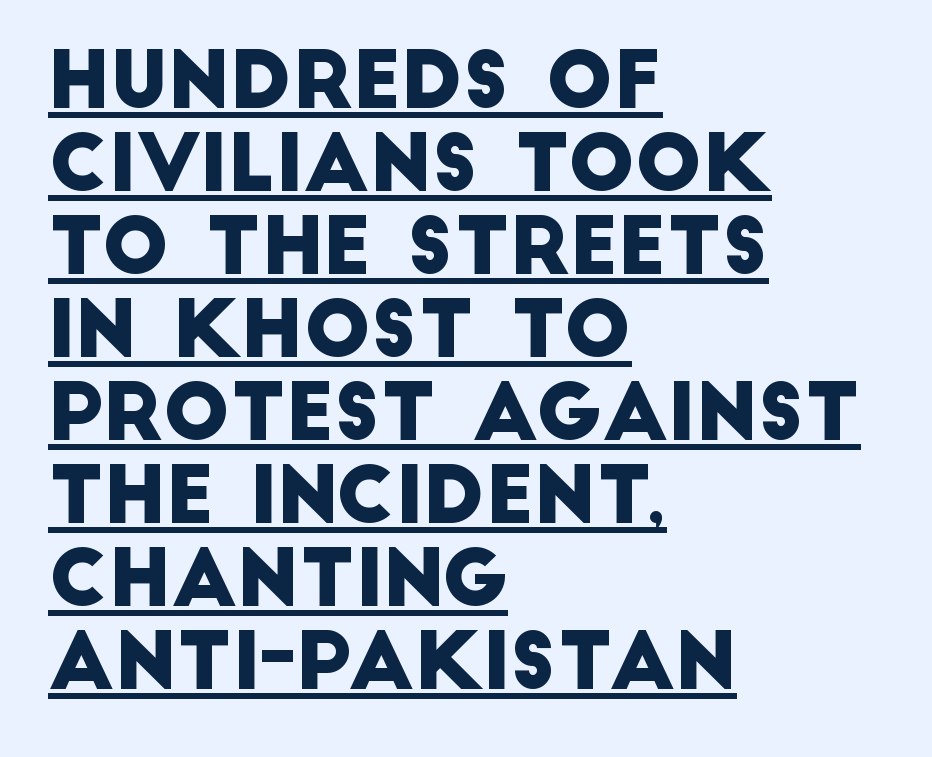
The image shows 79 px sans-serif type; set left-aligned, tight line spacing (1.05x), normal letter spacing, underlined; low stroke contrast and a large x-height.
